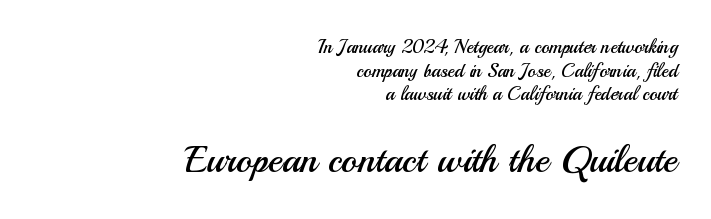
In terms of letterspacing, this is plain default setting. The second block has been scaled up relative to the first. Compared with a flush-left layout, this one pins lines to the opposite, right side. The face used here is proportionally spaced, like ordinary book or web type. No extra ink here — the face is not bold. The words here are not underlined.
